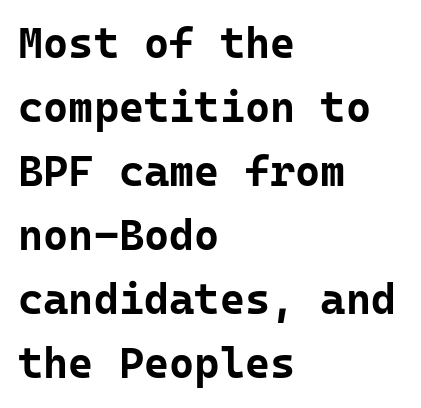
The image shows 43 px bold sans-serif type, upright, monospaced; set left-aligned, normal line spacing (1.49x), normal letter spacing, not underlined; low stroke contrast and a medium x-height.
